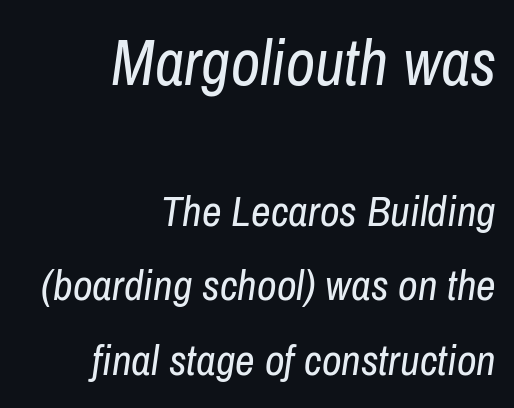
Q: Is the text bold? A: No.
Q: Is the text italic (slanted)? A: Yes, it leans right by about 8 degrees.
Q: Is the text underlined? A: No.
Q: How is the paragraph aligned? A: Right-aligned.
Q: Is the spacing between letters normal or unusually wide? A: Normal.
Q: Which block of text is set in a larger size, the first (top) or the second (bottom)? A: The first (top) one.
Q: Width (condensed, normal, or wide)? A: Condensed.
Q: Stroke contrast? A: Low.
Q: x-height? A: Medium.
Q: Monospaced? A: No.
